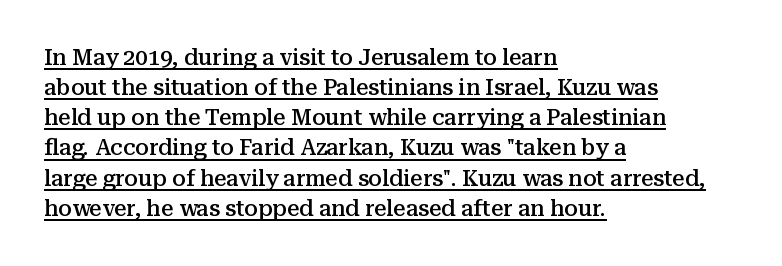
The image shows 22 px text type, upright; set left-aligned, normal line spacing (1.37x), normal letter spacing, underlined.
